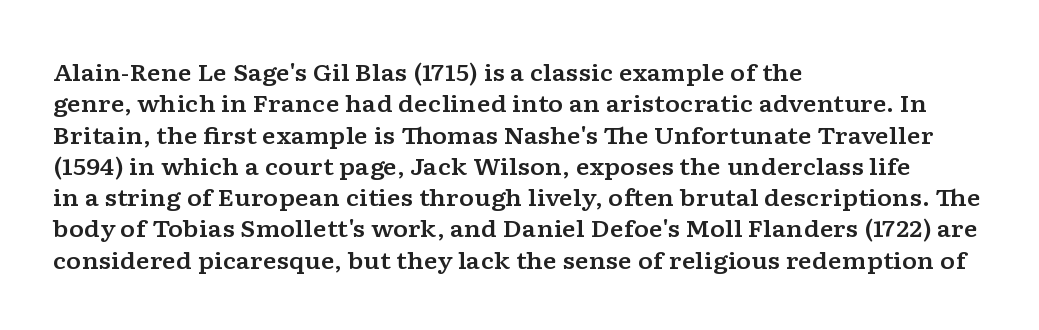
Q: Is the text italic (slanted)? A: No, it is upright.
Q: Is the text underlined? A: No.
Q: How is the paragraph aligned? A: Left-aligned.
Q: Is the spacing between letters normal or unusually wide? A: Normal.
Q: Is the spacing between lines tight, normal or loose? A: Normal.
